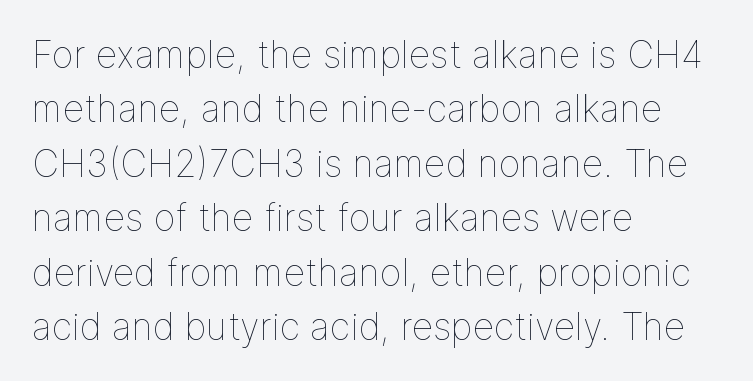
Q: Is the text bold? A: No.
Q: Is the text italic (slanted)? A: No, it is upright.
Q: Is the text underlined? A: No.
Q: How is the paragraph aligned? A: Left-aligned.
Q: Is the spacing between letters normal or unusually wide? A: Normal.
Q: Is the spacing between lines tight, normal or loose? A: Normal.
Q: Width (condensed, normal, or wide)? A: Normal.
Q: Stroke contrast? A: Low.
Q: x-height? A: Medium.
Q: Monospaced? A: No.
